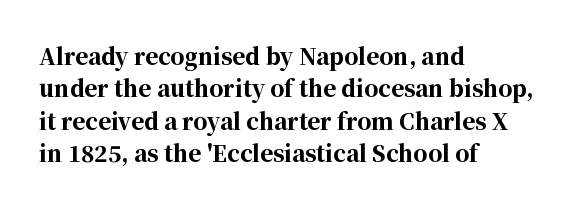
{"italic": "no", "bold": "yes", "underline": "no", "align": "left", "line_spacing": "normal", "line_spacing_ratio": 1.47, "letter_spacing": "normal", "letter_spacing_em": 0.0, "glyph_px": 22}
